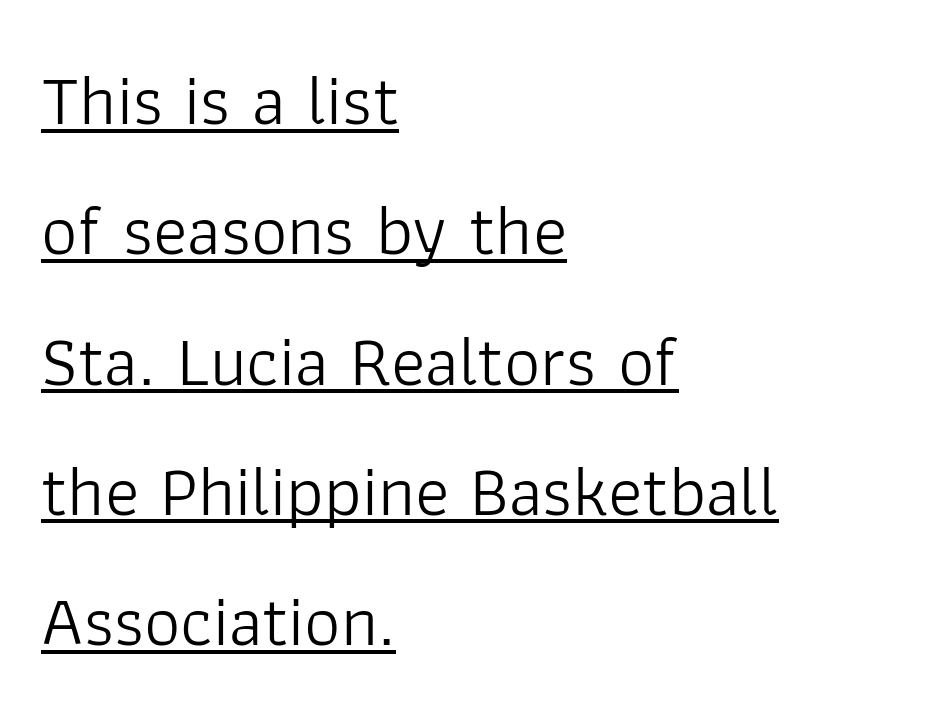
Q: Is the text bold? A: No.
Q: Is the text italic (slanted)? A: No, it is upright.
Q: Is the typeface a serif or a sans-serif typeface? A: Sans-serif.
Q: Is the text underlined? A: Yes.
Q: How is the paragraph aligned? A: Left-aligned.
Q: Is the spacing between letters normal or unusually wide? A: Normal.
Q: Width (condensed, normal, or wide)? A: Normal.
Q: Stroke contrast? A: Low.
Q: x-height? A: Medium.
Q: Monospaced? A: No.
